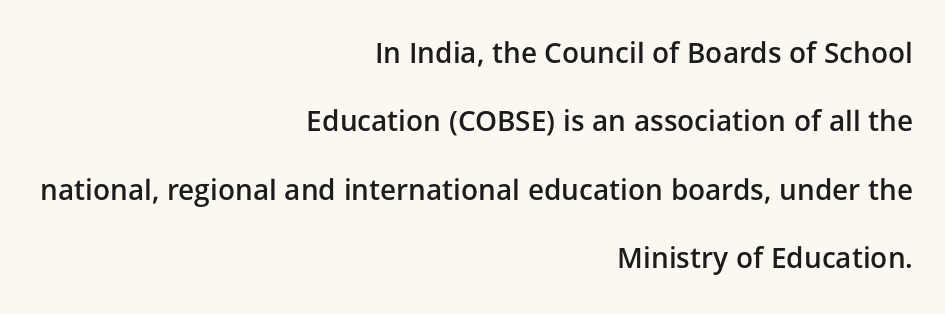
{"serif": "no", "italic": "no", "bold": "semi", "weight": "semibold", "width": "normal", "stroke_contrast": "low", "x_height": "medium", "monospaced": "no", "underline": "no", "align": "right", "line_spacing": "loose", "line_spacing_ratio": 2.44, "letter_spacing": "normal", "letter_spacing_em": 0.0, "glyph_px": 28}
